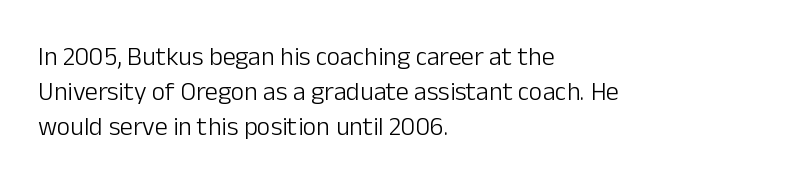
The image shows 26 px text type, upright; set left-aligned, normal line spacing (1.35x), normal letter spacing, not underlined.
